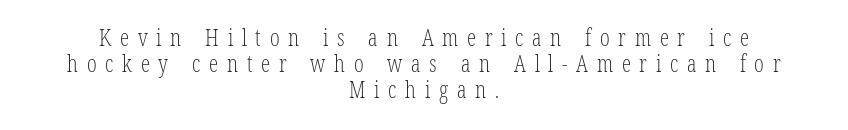
The image shows 23 px text type, upright; set centered, tight line spacing (1.12x), unusually wide letter spacing (+0.38 em), not underlined.
